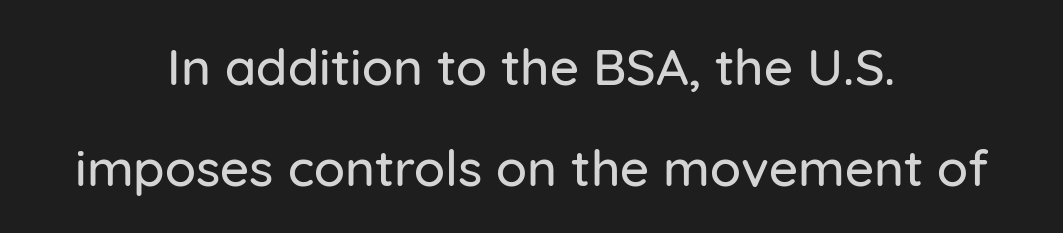
In terms of leading, this rendering errs on the spacious side. The space directly below the letters is spotless. Looks like regular typesetting: each glyph gets only the width it needs. The rendering shows plain stroke endings on the letterforms — a sans-serif design. Observe the ordinary spacing: letters are neighbours, not strangers.
